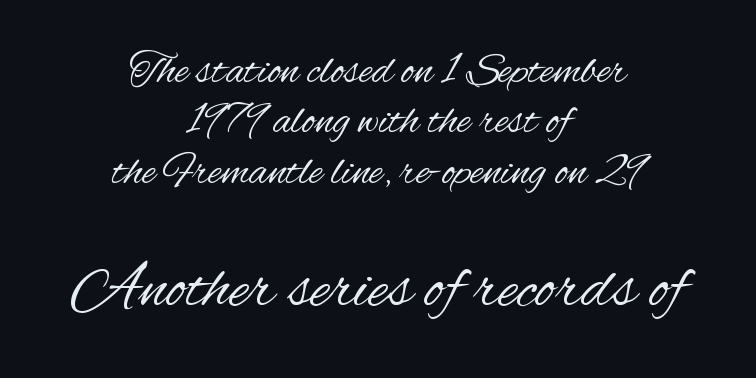
The passage shown stacks its lines with hardly any gap. Is the type heavy? It reads as light-to-regular instead. Leftover space on each line is divided equally before and after the words. In terms of letterform style, serifs are entirely absent. Of the two passages, the one underneath uses the larger point size.
